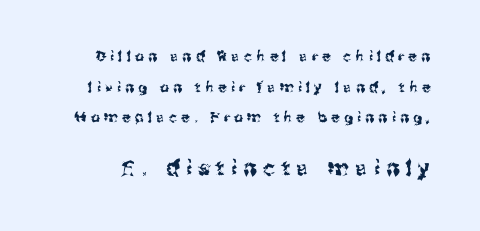
Q: Is the text italic (slanted)? A: No, it is upright.
Q: Is the text underlined? A: No.
Q: Is the spacing between letters normal or unusually wide? A: Unusually wide.
Q: Is the spacing between lines tight, normal or loose? A: Loose.
Q: Which block of text is set in a larger size, the first (top) or the second (bottom)? A: The second (bottom) one.
